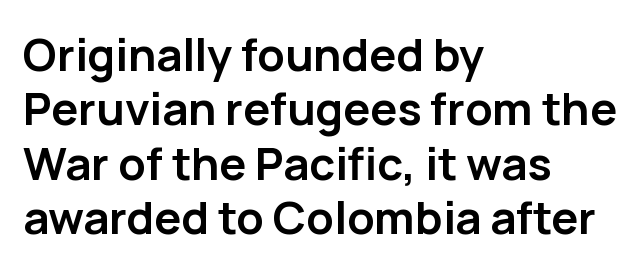
Q: Is the text bold? A: Yes.
Q: Is the text italic (slanted)? A: No, it is upright.
Q: Is the typeface a serif or a sans-serif typeface? A: Sans-serif.
Q: Is the text underlined? A: No.
Q: How is the paragraph aligned? A: Left-aligned.
Q: Is the spacing between letters normal or unusually wide? A: Normal.
Q: Width (condensed, normal, or wide)? A: Normal.
Q: Stroke contrast? A: Low.
Q: x-height? A: Medium.
Q: Monospaced? A: No.
